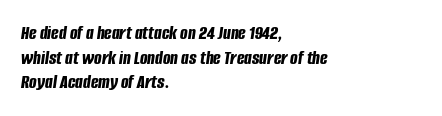
Unmarked baselines from the first word to the last. Style check: oblique. These lines carry a lot of weight — the face is fully bold. The rag falls on the right side of this text block. Look at the tracking — it's just the regular setting, nothing added.
